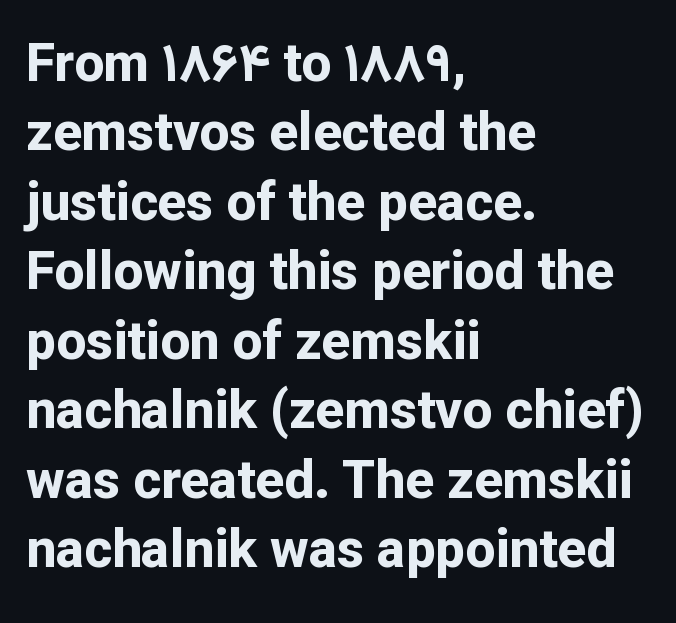
You could not count columns in this text — the font is proportionally spaced. Each word holds together tightly as a unit, with standard inter-letter gaps. Summary of vertical rhythm: regular, with standard interline spacing. The space beneath each line is pristine and unruled. Note: no serifs on the glyphs. Does the lettering tilt? It doesn't — this is upright.
